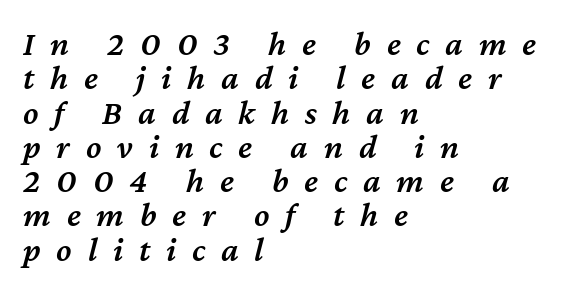
Q: Is the text bold? A: Semi-bold.
Q: Is the text italic (slanted)? A: Yes, it leans right by about 12 degrees.
Q: Is the text underlined? A: No.
Q: How is the paragraph aligned? A: Left-aligned.
Q: Is the spacing between letters normal or unusually wide? A: Unusually wide.
Q: Is the spacing between lines tight, normal or loose? A: Tight.
Q: Width (condensed, normal, or wide)? A: Normal.
Q: Stroke contrast? A: Medium.
Q: x-height? A: Medium.
Q: Monospaced? A: No.
